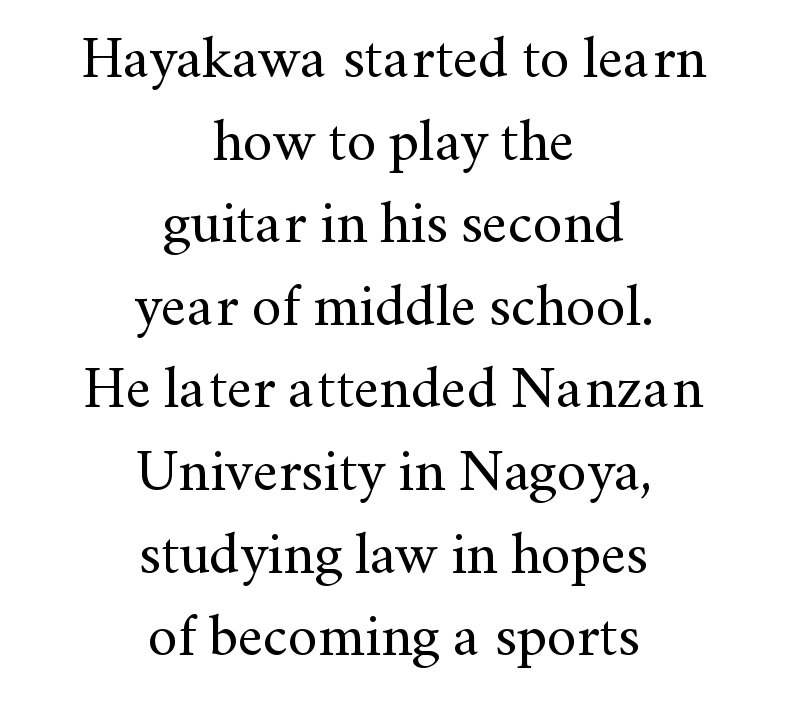
The image shows 59 px regular-weight serif type, upright; set centered, normal line spacing (1.4x), normal letter spacing, not underlined; medium stroke contrast and a small x-height.
